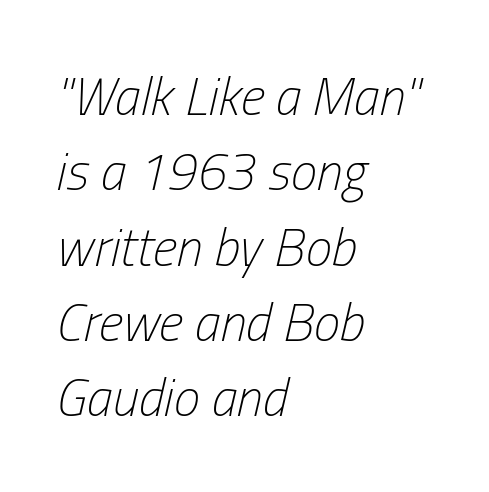
These lines are rendered in a variable-pitch font. All the whitespace from short lines collects on the right. Stroke thickness stays within the range of a standard reading face or lighter. Yep, that's italic — everything's leaning. Is the letter spacing exaggerated? No — it looks like the ordinary default. The foot of each line stays bare and open.
